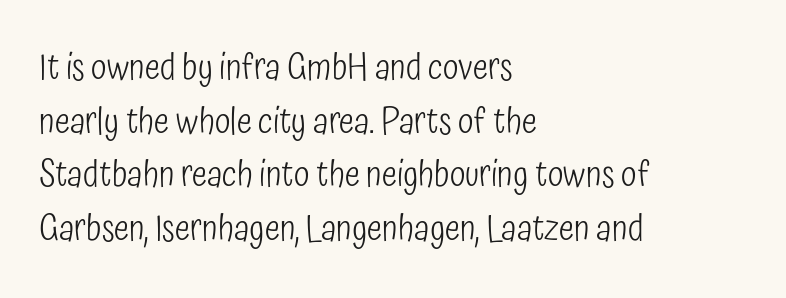
Q: Is the text bold? A: No.
Q: Is the text italic (slanted)? A: No, it is upright.
Q: Is the typeface a serif or a sans-serif typeface? A: Sans-serif.
Q: Is the text underlined? A: No.
Q: How is the paragraph aligned? A: Left-aligned.
Q: Is the spacing between letters normal or unusually wide? A: Normal.
Q: Is the spacing between lines tight, normal or loose? A: Normal.
Q: Width (condensed, normal, or wide)? A: Condensed.
Q: Stroke contrast? A: Low.
Q: x-height? A: Medium.
Q: Monospaced? A: No.
